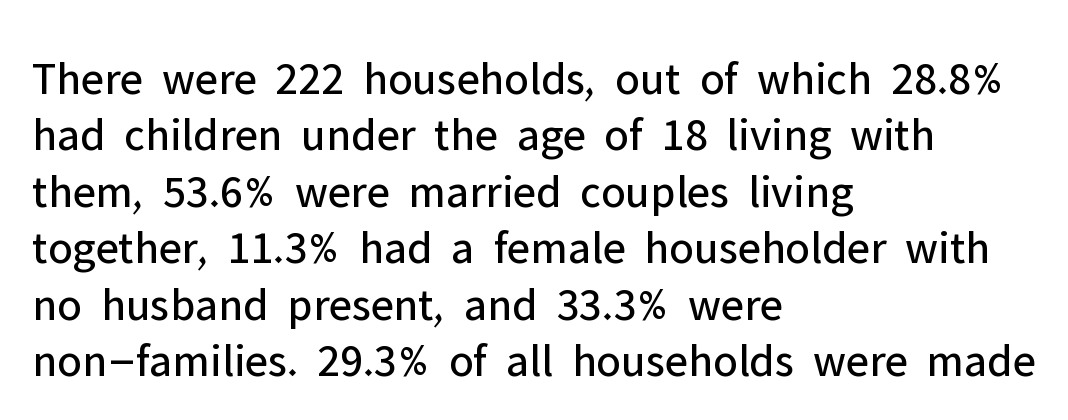
{"serif": "no", "italic": "no", "bold": "no", "weight": "regular", "width": "normal", "stroke_contrast": "low", "x_height": "medium", "monospaced": "no", "underline": "no", "align": "left", "line_spacing_ratio": 1.2, "letter_spacing": "normal", "letter_spacing_em": 0.0, "glyph_px": 47}
